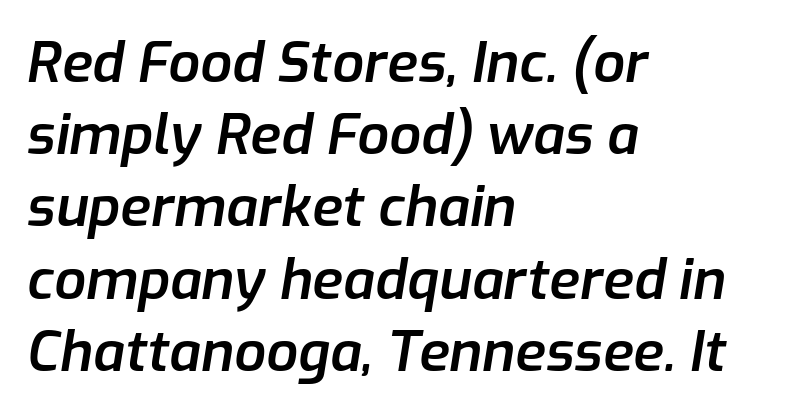
Q: Is the text bold? A: Semi-bold.
Q: Is the text italic (slanted)? A: Yes, it leans right by about 9 degrees.
Q: Is the text underlined? A: No.
Q: How is the paragraph aligned? A: Left-aligned.
Q: Is the spacing between letters normal or unusually wide? A: Normal.
Q: Is the spacing between lines tight, normal or loose? A: Normal.
Q: Width (condensed, normal, or wide)? A: Normal.
Q: Stroke contrast? A: Low.
Q: x-height? A: Medium.
Q: Monospaced? A: No.
